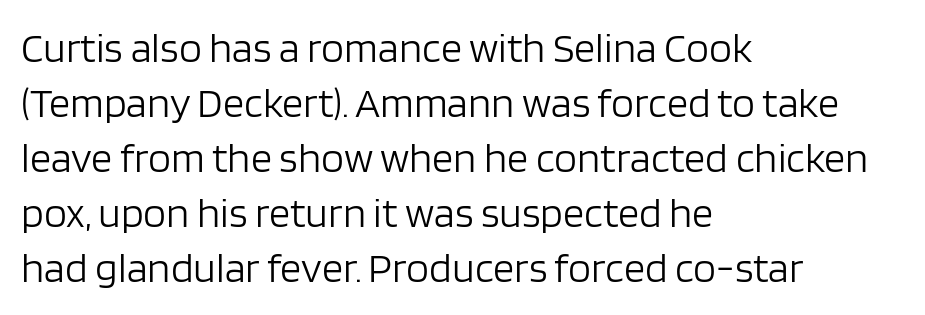
Q: Is the text bold? A: No.
Q: Is the text italic (slanted)? A: No, it is upright.
Q: Is the typeface a serif or a sans-serif typeface? A: Sans-serif.
Q: Is the text underlined? A: No.
Q: How is the paragraph aligned? A: Left-aligned.
Q: Is the spacing between letters normal or unusually wide? A: Normal.
Q: Is the spacing between lines tight, normal or loose? A: Normal.
Q: Width (condensed, normal, or wide)? A: Normal.
Q: Stroke contrast? A: Low.
Q: x-height? A: Large.
Q: Monospaced? A: No.
